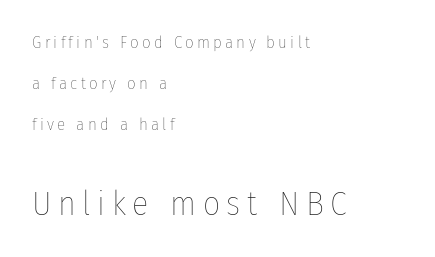
A typesetter would mark this as roman, not italic. This sample has the flowing, uneven cadence of proportional lettering. Compared with a typical body face, this is equally light or lighter still. Typeset ragged right — the left edge is the straight one. Type without underlining.
